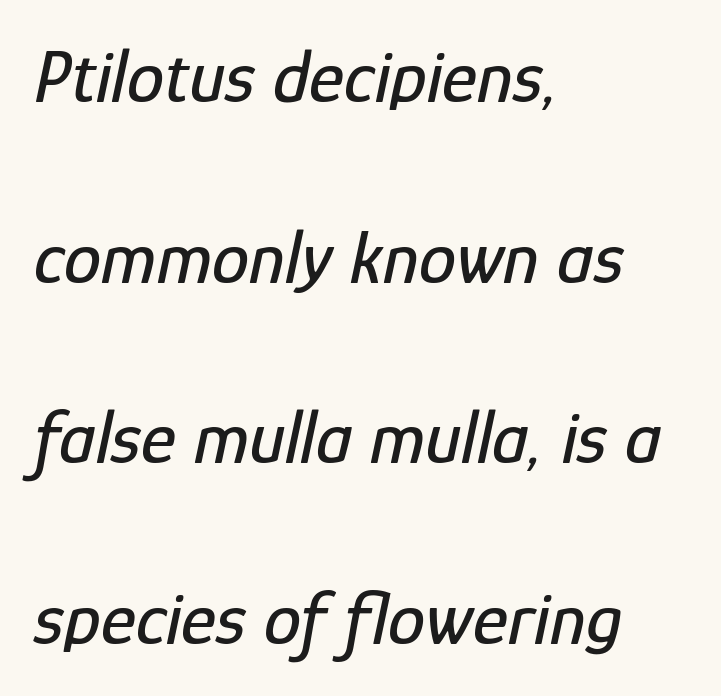
A typesetter would call this leading open, well beyond the default. You can tell it's italic because the verticals aren't actually vertical. Look at the tracking — it's just the regular setting, nothing added. You could not count columns in this text — the font is proportionally spaced. Typeset ragged right — the left edge is the straight one. The specimen omits any rule beneath the text block's lines.
